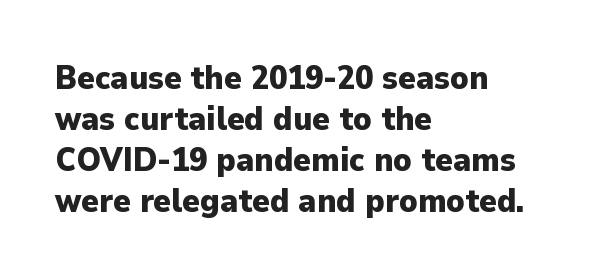
The image shows 33 px heavy sans-serif type, upright; set left-aligned, line spacing 1.24x, normal letter spacing, not underlined; low stroke contrast and a medium x-height.
